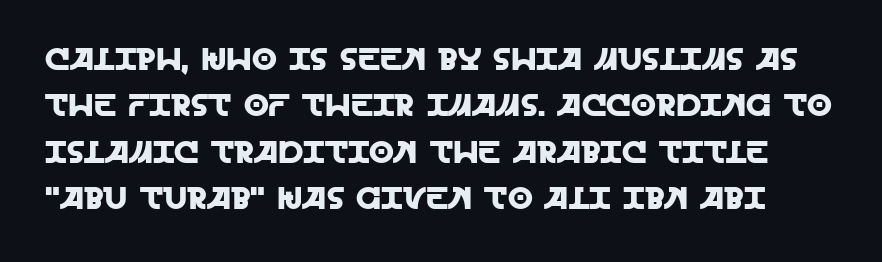
The image shows 32 px sans-serif type, upright; set normal line spacing (1.45x), normal letter spacing, not underlined; a large x-height.
